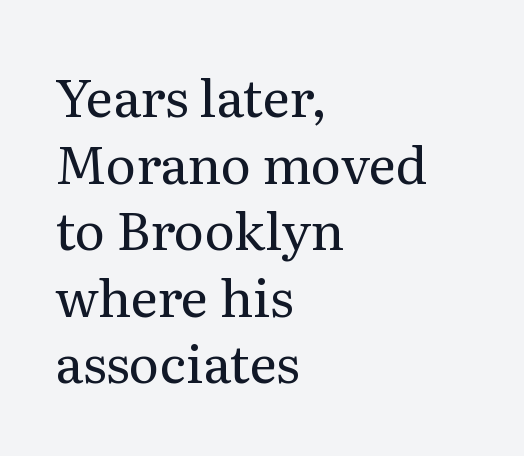
The image shows 52 px regular-weight serif type, upright; set left-aligned, normal line spacing (1.28x), normal letter spacing, not underlined; medium stroke contrast and a medium x-height.
